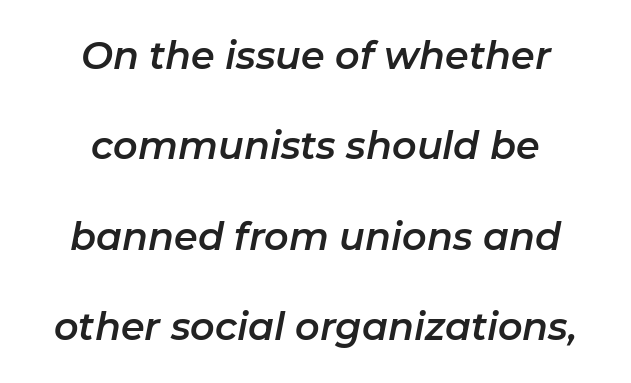
In terms of leading, this rendering errs on the spacious side. Descender tails drop into unmarked territory. Honestly, the letter spacing is just normal — you wouldn't notice it. This is oblique type, the kind used for emphasis or titles. Which margin do the lines hug? Neither — every line sits in the middle. Spacing verdict: proportional, widths tailored to each character.
